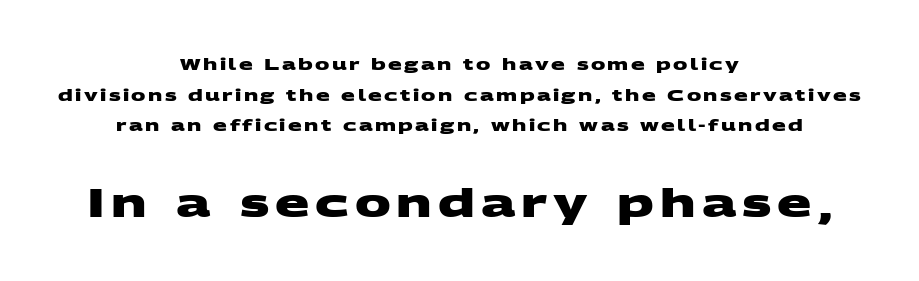
{"serif": "no", "bold": "yes", "weight": "heavy", "width": "wide", "stroke_contrast": "medium", "x_height": "large", "monospaced": "no", "underline": "no", "align": "center", "line_spacing": "loose", "line_spacing_ratio": 1.91, "larger_block": "second", "size_ratio": 2.5, "glyph_px": 40}
